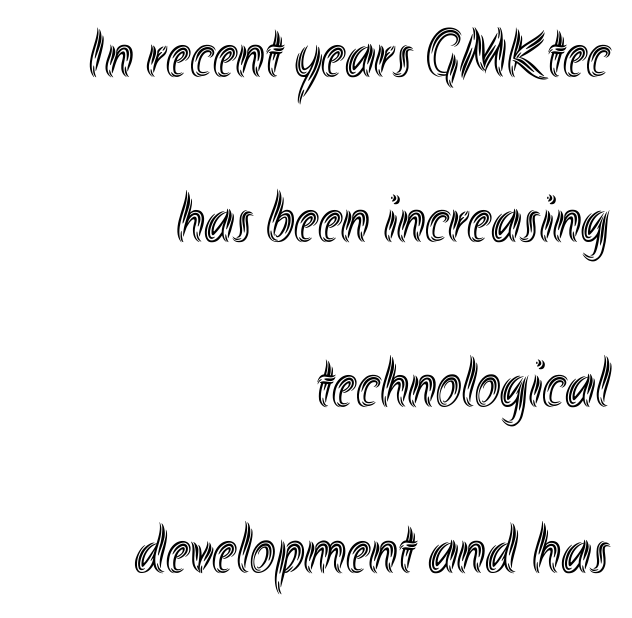
Q: Is the text italic (slanted)? A: Yes.
Q: Is the text underlined? A: No.
Q: How is the paragraph aligned? A: Right-aligned.
Q: Is the spacing between letters normal or unusually wide? A: Normal.
Q: Is the spacing between lines tight, normal or loose? A: Loose.
Q: Width (condensed, normal, or wide)? A: Condensed.
Q: x-height? A: Small.
Q: Monospaced? A: No.
